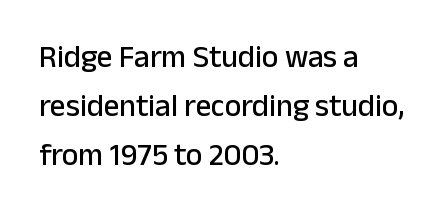
In CSS terms this would be text-align: left. The block of text has a typical density, with ordinary space between rows. No feet cap the strokes, marking this as sans-serif type. Varying glyph widths throughout — classic text-font behaviour. Underlining? Definitely not there. The type is set solid horizontally, with unmodified tracking.
